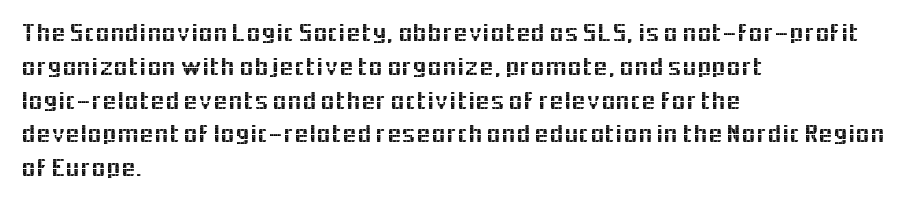
{"italic": "no", "underline": "no", "align": "left", "line_spacing": "normal", "line_spacing_ratio": 1.3, "letter_spacing": "normal", "letter_spacing_em": 0.0, "glyph_px": 26}
